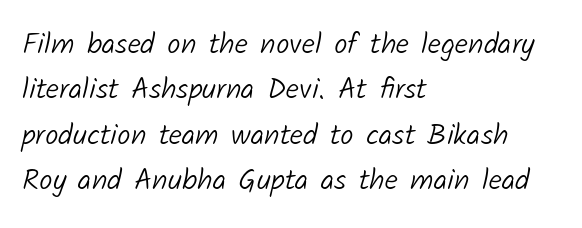
The image shows 30 px light sans-serif type; set left-aligned, normal line spacing (1.51x), normal letter spacing, not underlined; low stroke contrast and a medium x-height.
